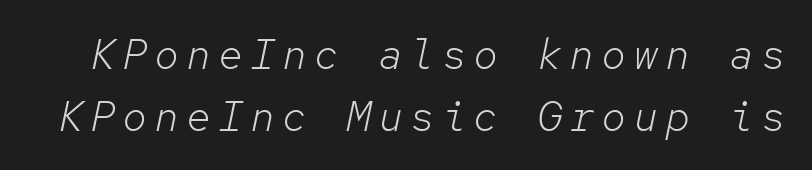
Q: Is the text bold? A: No.
Q: Is the text italic (slanted)? A: Yes, it leans right by about 12 degrees.
Q: Is the text underlined? A: No.
Q: Is the spacing between lines tight, normal or loose? A: Normal.
Q: Width (condensed, normal, or wide)? A: Normal.
Q: Stroke contrast? A: Low.
Q: x-height? A: Medium.
Q: Monospaced? A: Yes.
